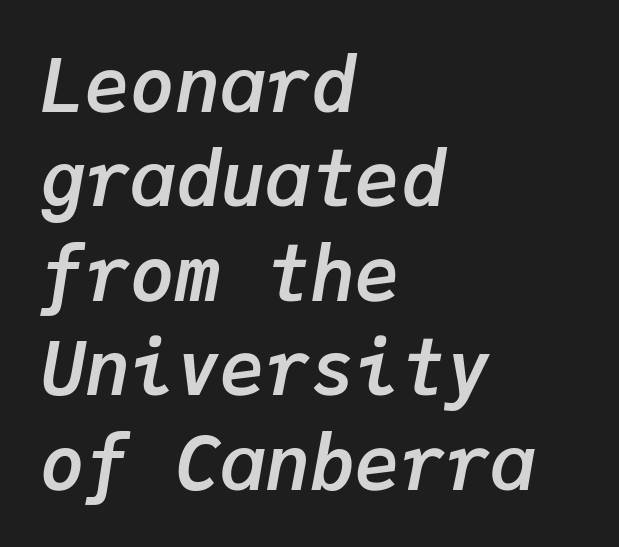
The image shows 75 px semibold type, italic (leaning right), monospaced; set left-aligned, normal line spacing (1.26x), normal letter spacing, not underlined; low stroke contrast and a medium x-height.
